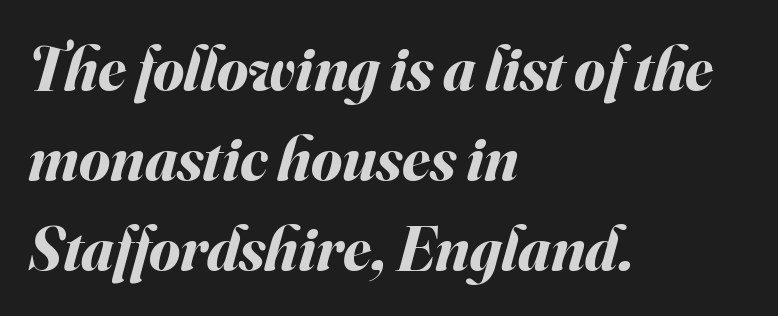
Q: Is the text bold? A: Yes.
Q: Is the text italic (slanted)? A: Yes, it leans right by about 16 degrees.
Q: Is the text underlined? A: No.
Q: How is the paragraph aligned? A: Left-aligned.
Q: Is the spacing between letters normal or unusually wide? A: Normal.
Q: Is the spacing between lines tight, normal or loose? A: Normal.
Q: Width (condensed, normal, or wide)? A: Normal.
Q: Stroke contrast? A: Medium.
Q: x-height? A: Small.
Q: Monospaced? A: No.
